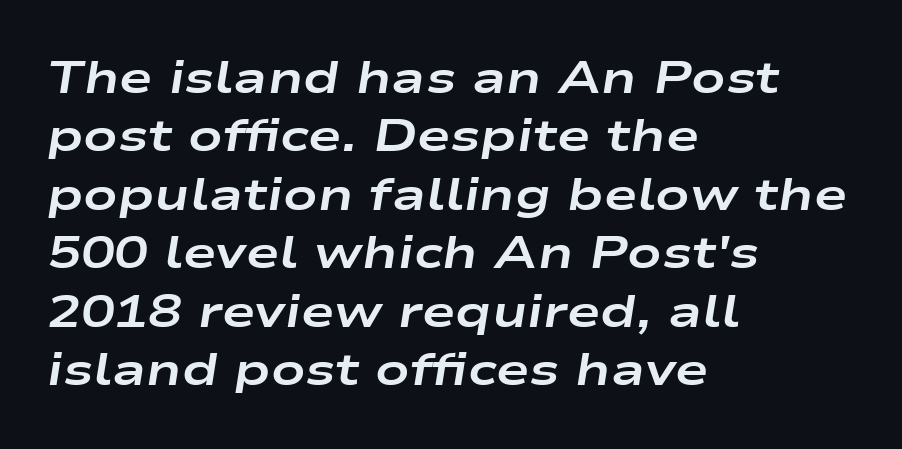
The image shows 45 px bold, wide type, italic (leaning right); set left-aligned, normal line spacing (1.3x), normal letter spacing, not underlined; low stroke contrast and a medium x-height.
